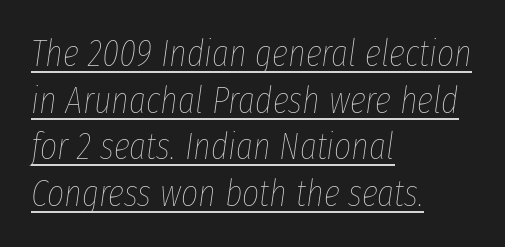
{"italic": "yes", "lean": "right", "slant_degrees": 8, "bold": "no", "weight": "thin", "width": "condensed", "stroke_contrast": "low", "x_height": "medium", "monospaced": "no", "underline": "yes", "align": "left", "line_spacing": "normal", "line_spacing_ratio": 1.26, "letter_spacing": "normal", "letter_spacing_em": 0.0, "glyph_px": 37}
